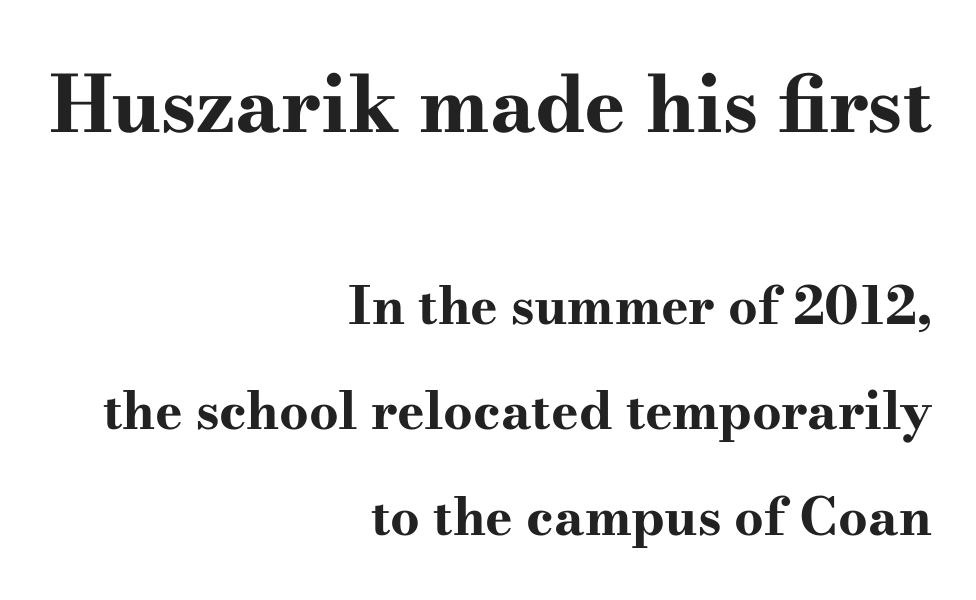
{"serif": "yes", "italic": "no", "bold": "yes", "weight": "bold", "width": "wide", "stroke_contrast": "high", "x_height": "small", "monospaced": "no", "underline": "no", "align": "right", "line_spacing": "loose", "line_spacing_ratio": 2.03, "letter_spacing": "normal", "letter_spacing_em": 0.0, "larger_block": "first", "size_ratio": 1.5, "glyph_px": 78}
